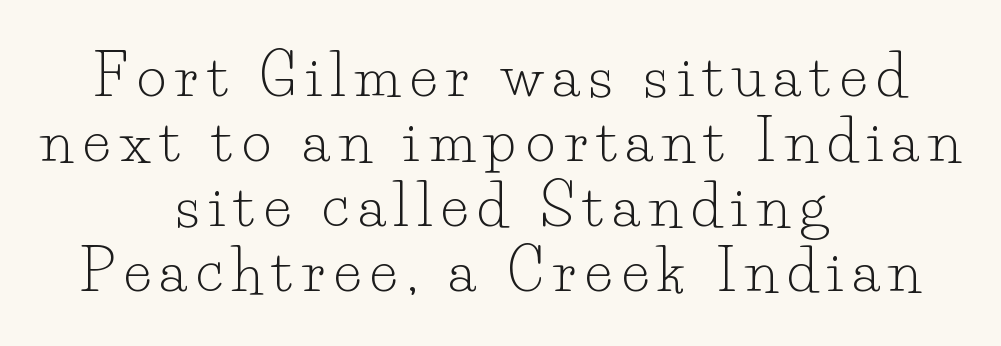
Q: Is the text bold? A: No.
Q: Is the text italic (slanted)? A: No, it is upright.
Q: Is the typeface a serif or a sans-serif typeface? A: Serif.
Q: Is the text underlined? A: No.
Q: How is the paragraph aligned? A: Centered.
Q: Is the spacing between lines tight, normal or loose? A: Tight.
Q: Width (condensed, normal, or wide)? A: Normal.
Q: Stroke contrast? A: Low.
Q: x-height? A: Small.
Q: Monospaced? A: No.
